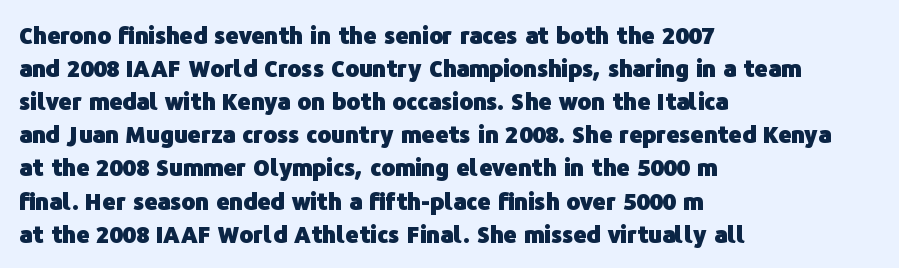
This sample keeps an unexceptional amount of space between lines. Strokes here are thick enough to call this a true bold. A student would call this left alignment; a typographer would say flush left, rag right. You can tell it's not italic because the verticals are truly vertical.
